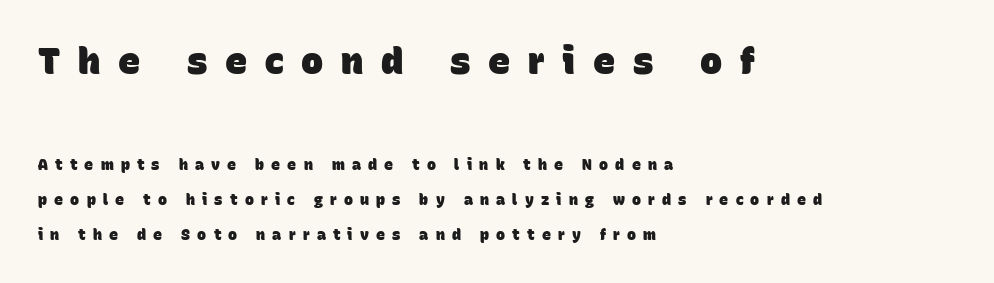
Note the varied advance widths — an 'i' is clearly narrower than an 'm'. Block one is the big one; block two sits smaller underneath. The passage shown stacks its lines with a broad gap. One-word summary of the alignment: left. The designer went with a sans here, leaving each stem footless. Look at the stroke-to-counter ratio: heavy, a bold.
